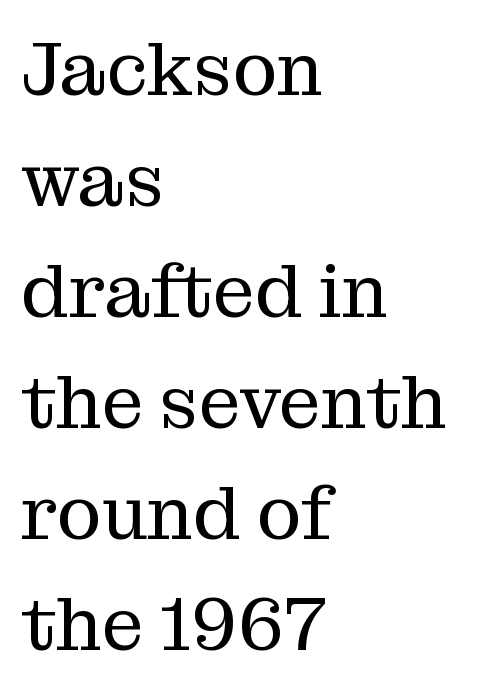
The image shows 75 px regular-weight serif type, upright; set left-aligned, normal line spacing (1.48x), normal letter spacing, not underlined; medium stroke contrast and a medium x-height.
